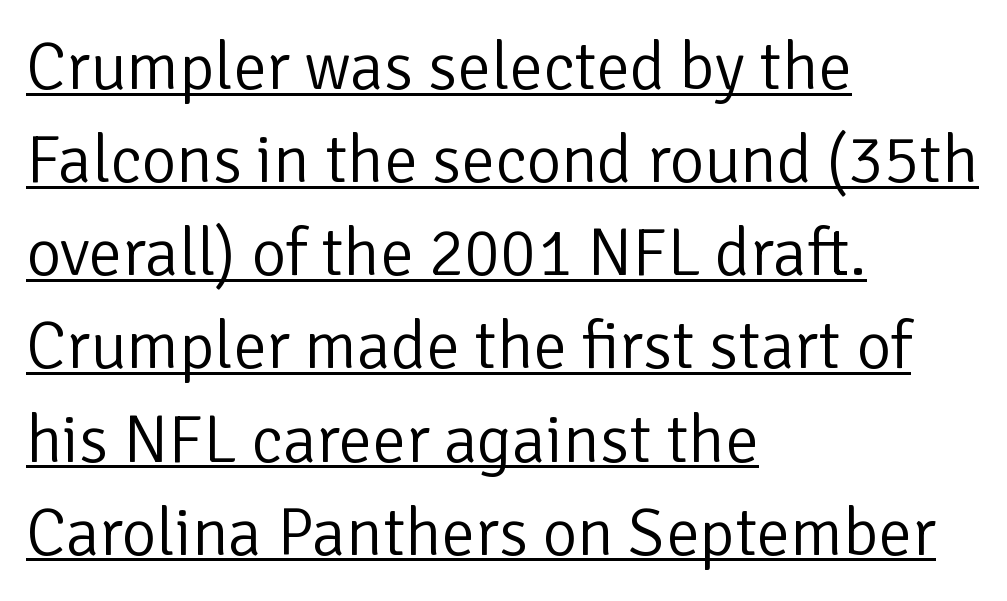
The image shows 67 px light sans-serif type, upright; set left-aligned, normal line spacing (1.39x), normal letter spacing, underlined; low stroke contrast and a medium x-height.
